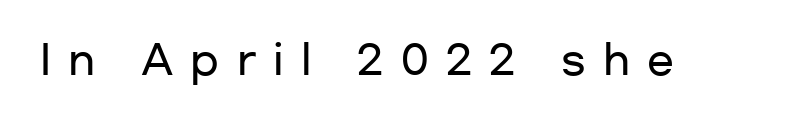
The image shows 40 px wide sans-serif type, upright; set unusually wide letter spacing (+0.43 em), not underlined; low stroke contrast and a medium x-height.
